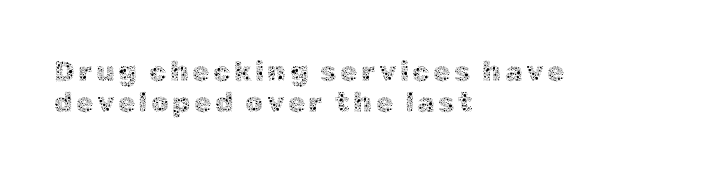
The image shows 28 px thin type, upright; set left-aligned, tight line spacing (1.09x), not underlined; a medium x-height.
